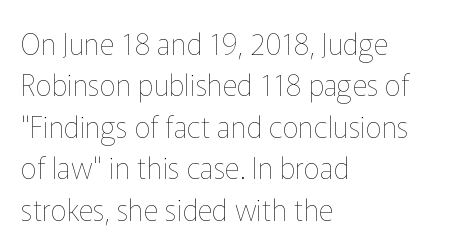
The image shows 29 px thin type, upright; set left-aligned, normal line spacing (1.43x), normal letter spacing, not underlined; low stroke contrast and a medium x-height.
